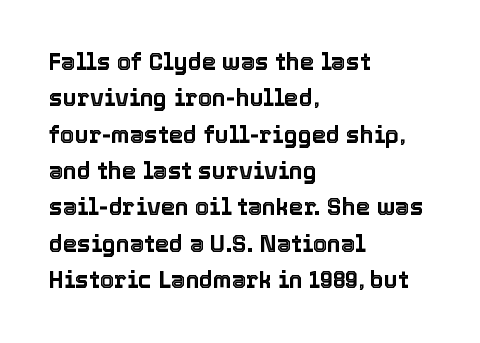
Q: Is the text italic (slanted)? A: No, it is upright.
Q: Is the text underlined? A: No.
Q: How is the paragraph aligned? A: Left-aligned.
Q: Is the spacing between letters normal or unusually wide? A: Normal.
Q: Is the spacing between lines tight, normal or loose? A: Normal.
